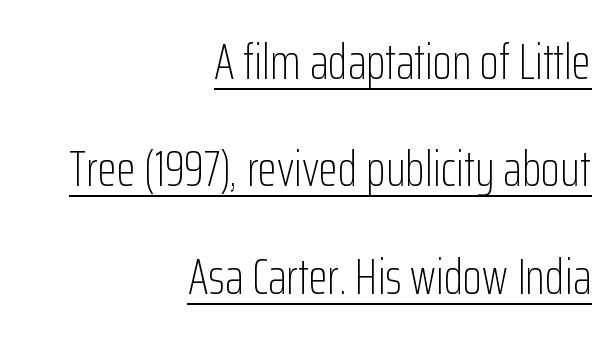
The image shows 50 px light, condensed sans-serif type, upright; set right-aligned, loose line spacing (2.15x), normal letter spacing, underlined; low stroke contrast and a medium x-height.
